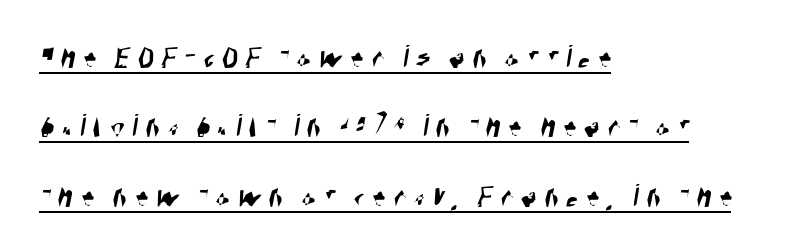
Stroke terminals: plain, sans-serif. Honestly, the underline is the first thing you notice here. What stands out about the letter spacing? Its width — letters are far apart. Spacing verdict: proportional, widths tailored to each character. Alignment: flush left. If you measured baseline to baseline, you'd find a long distance.
